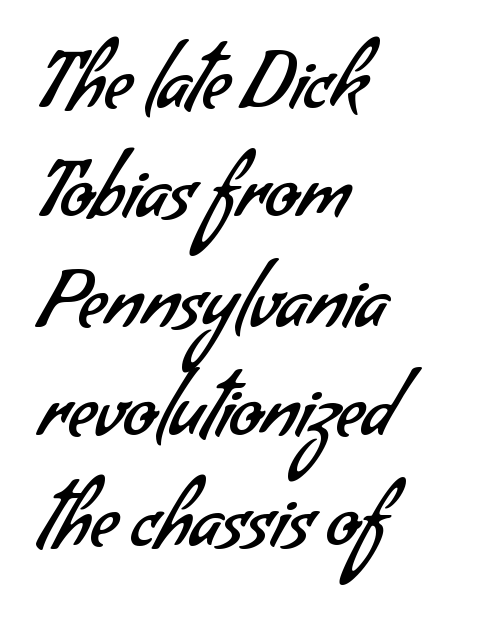
The image shows 76 px regular-weight sans-serif type; set left-aligned, normal line spacing (1.44x), normal letter spacing, not underlined; low stroke contrast and a small x-height.
